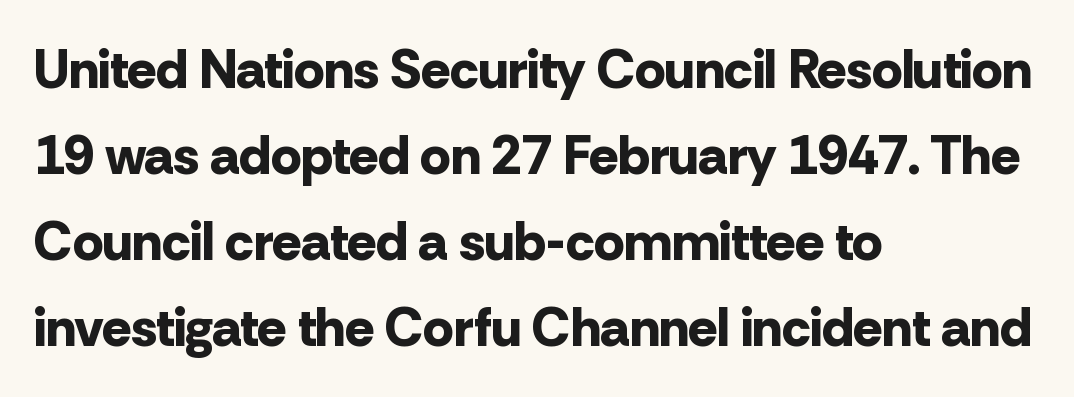
{"serif": "no", "italic": "no", "bold": "yes", "weight": "bold", "width": "normal", "stroke_contrast": "low", "x_height": "medium", "monospaced": "no", "underline": "no", "align": "left", "line_spacing": "normal", "line_spacing_ratio": 1.59, "letter_spacing": "normal", "letter_spacing_em": 0.0, "glyph_px": 54}
